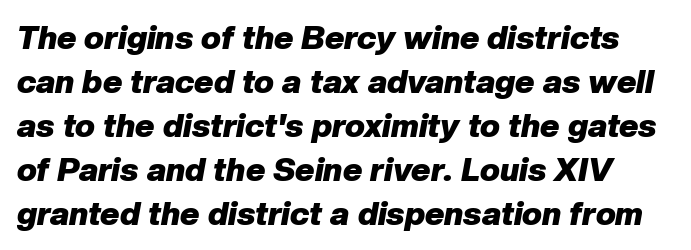
The image shows 33 px heavy type, italic (leaning right); set normal line spacing (1.33x), normal letter spacing, not underlined; low stroke contrast and a medium x-height.
